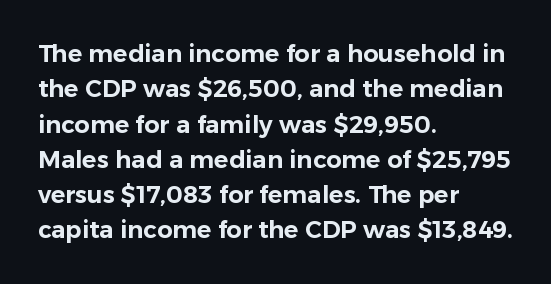
The passage shown stacks its lines at a standard gap. No extra tracking has been applied to these lines. Compared with a centered layout, this one pins lines to the left instead. The area under the type is left untouched. When letters stand straight like this, we call the style roman or upright.
